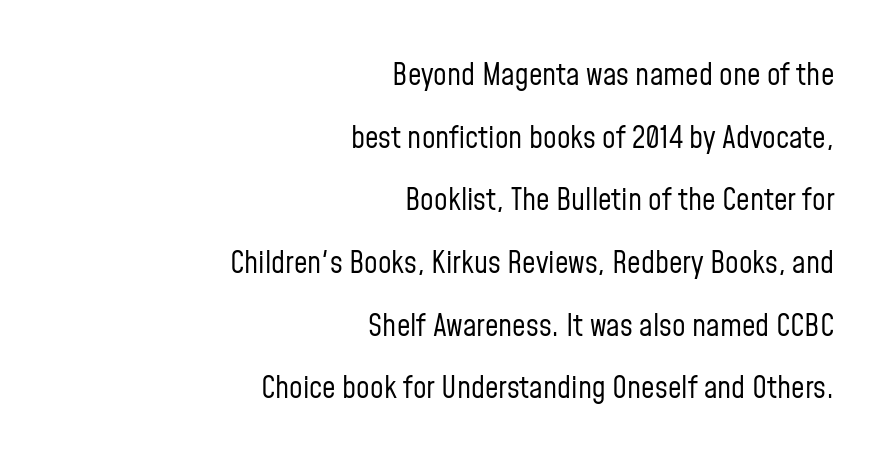
Q: Is the text bold? A: No.
Q: Is the text italic (slanted)? A: No, it is upright.
Q: Is the typeface a serif or a sans-serif typeface? A: Sans-serif.
Q: Is the text underlined? A: No.
Q: How is the paragraph aligned? A: Right-aligned.
Q: Is the spacing between letters normal or unusually wide? A: Normal.
Q: Is the spacing between lines tight, normal or loose? A: Loose.
Q: Width (condensed, normal, or wide)? A: Condensed.
Q: Stroke contrast? A: Low.
Q: x-height? A: Medium.
Q: Monospaced? A: No.
